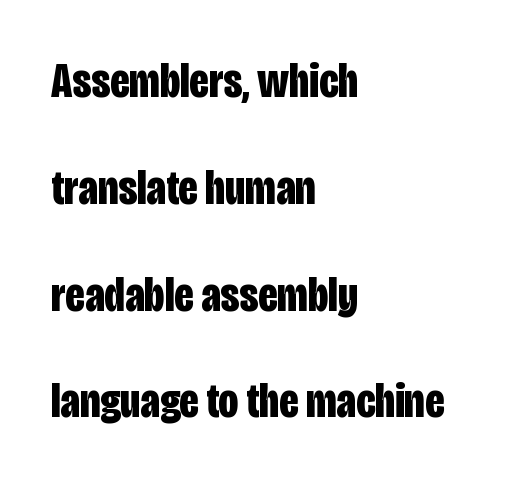
Posture: vertical. The lines are quadded left. A full-strength bold gives these letters their thick strokes. Summary of vertical rhythm: relaxed, with wide interline spacing. Lines of text with bare space underneath.
